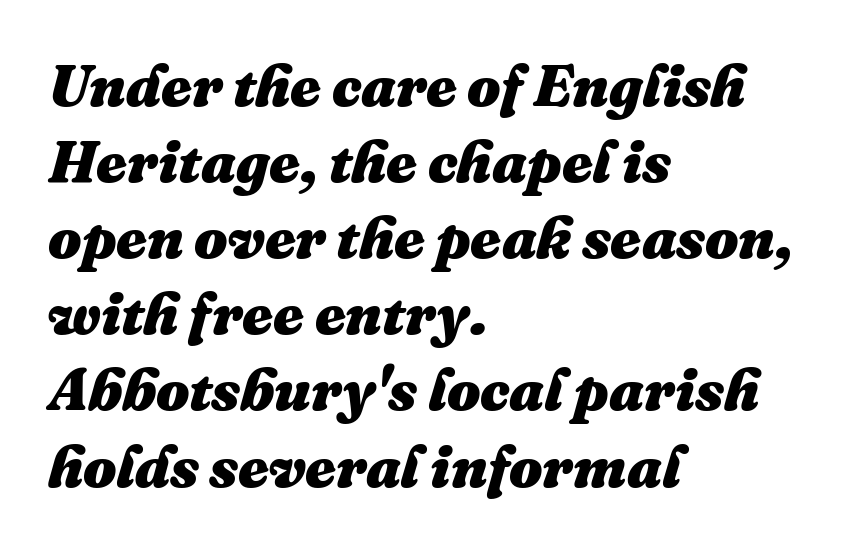
Q: Is the text bold? A: Yes.
Q: Is the text italic (slanted)? A: Yes, it leans right by about 16 degrees.
Q: Is the text underlined? A: No.
Q: How is the paragraph aligned? A: Left-aligned.
Q: Is the spacing between letters normal or unusually wide? A: Normal.
Q: Is the spacing between lines tight, normal or loose? A: Normal.
Q: Width (condensed, normal, or wide)? A: Normal.
Q: Stroke contrast? A: Medium.
Q: x-height? A: Medium.
Q: Monospaced? A: No.
